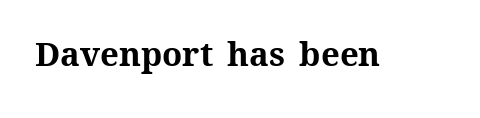
{"italic": "no", "bold": "yes", "weight": "bold", "width": "normal", "stroke_contrast": "medium", "x_height": "medium", "monospaced": "no", "underline": "no", "letter_spacing": "normal", "letter_spacing_em": 0.0, "glyph_px": 33}
